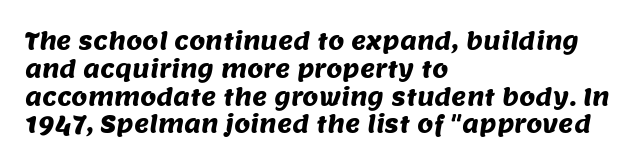
{"underline": "no", "align": "left", "line_spacing_ratio": 1.21, "letter_spacing": "normal", "letter_spacing_em": 0.0, "glyph_px": 23}
